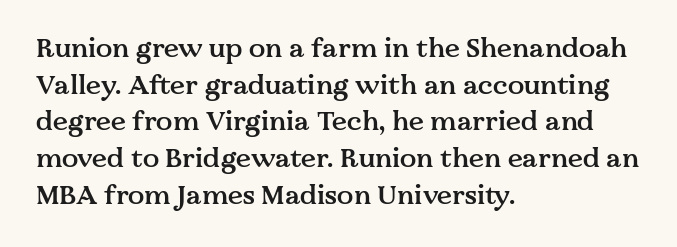
Successive baselines arrive at the customary interval. Nothing unusual about the tracking: characters are spaced as the font intends. Clear beneath every line of the passage. The lettering stays uniformly vertical, giving the passage a roman look. A somewhat darkened texture: the type is semibold rather than bold. Left-aligned paragraph, ragged on the right.
